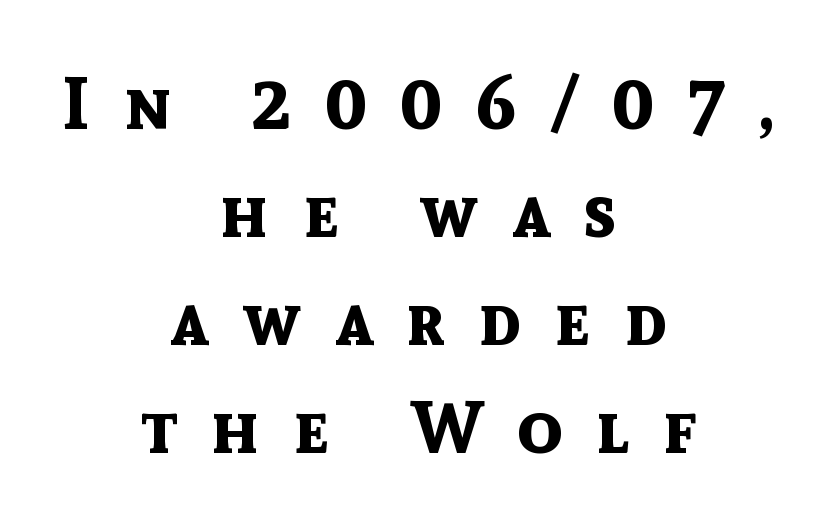
Q: Is the text bold? A: Yes.
Q: Is the text italic (slanted)? A: No, it is upright.
Q: Is the typeface a serif or a sans-serif typeface? A: Sans-serif.
Q: Is the text underlined? A: No.
Q: How is the paragraph aligned? A: Centered.
Q: Is the spacing between letters normal or unusually wide? A: Unusually wide.
Q: Is the spacing between lines tight, normal or loose? A: Normal.
Q: Width (condensed, normal, or wide)? A: Normal.
Q: x-height? A: Medium.
Q: Monospaced? A: No.
